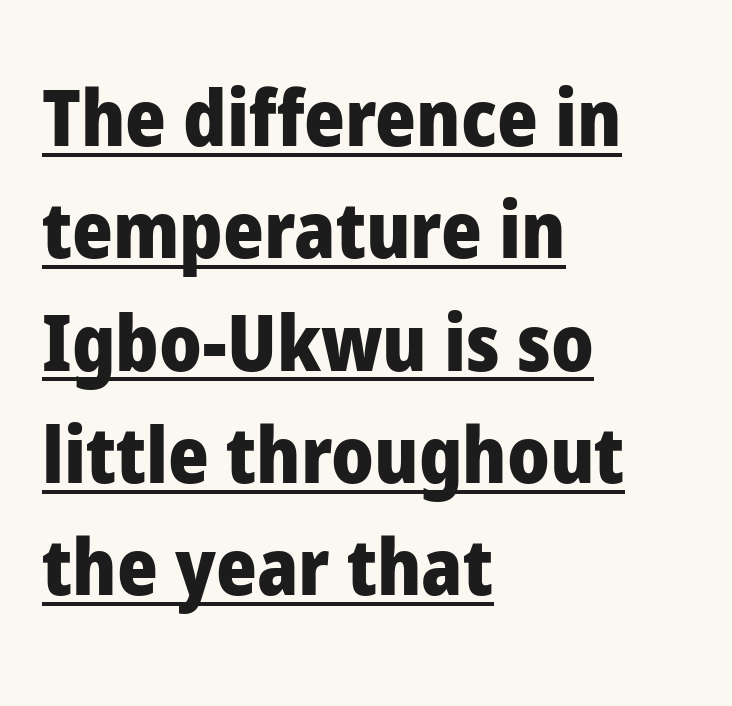
Looks like regular typesetting: each glyph gets only the width it needs. This sample uses plain, unmodified letter spacing. The type family on display is of the sans-serif kind. The compositor pushed each line to the left boundary. Descenders here cross a horizontal rule under the line. Baseline-to-baseline distance is the conventional proportion of letter height.
